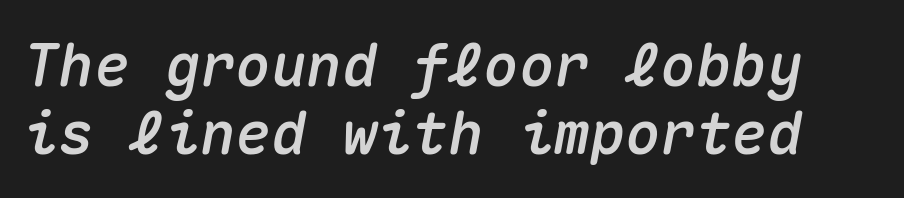
Is this a fixed-width face? Yes — each glyph sits in an identical cell. Rule under the text: the space is simply empty. Compared with typical body copy, the letter spacing here is the same. The glyphs look as if they've been sheared to an angle.
